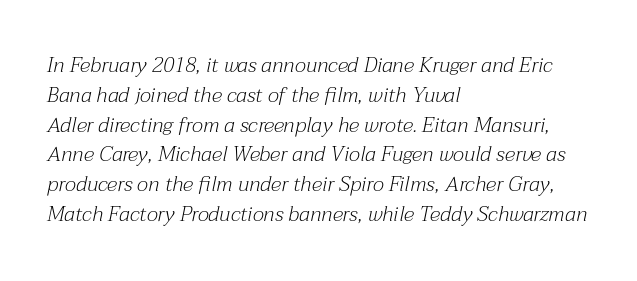
The passage shown leans; its letterforms are oblique. In terms of leading, this rendering sits right in the middle. The weight tops out at a normal text grade. The passage is arranged the way most books set body copy — flush left.
